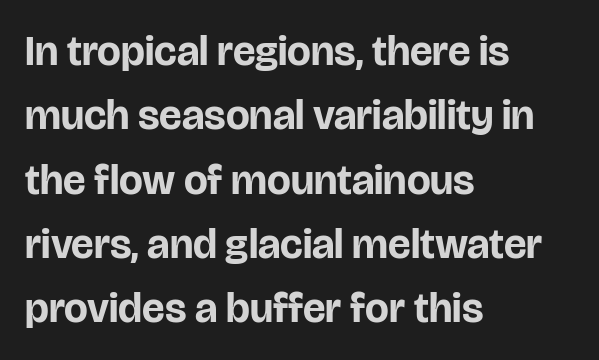
The image shows 42 px bold sans-serif type, upright; set left-aligned, normal line spacing (1.53x), normal letter spacing, not underlined; low stroke contrast and a large x-height.
